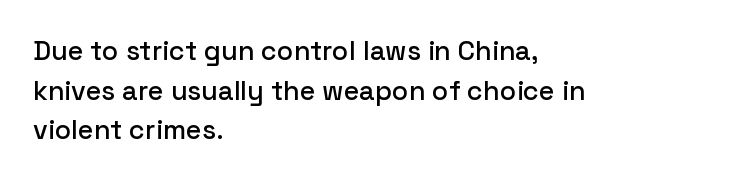
The image shows 27 px text type, upright; set left-aligned, normal line spacing (1.47x), normal letter spacing, not underlined.
